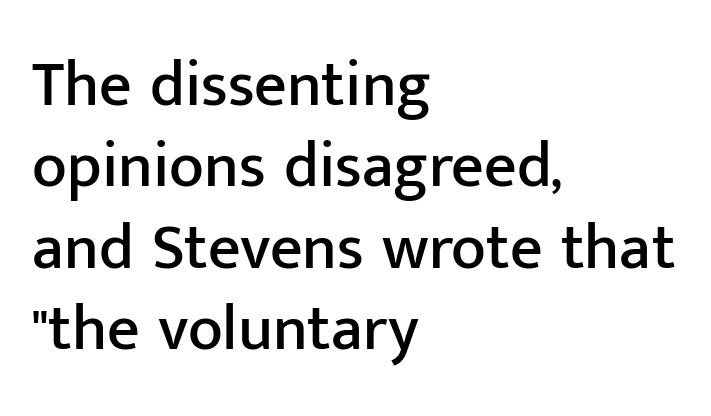
The image shows 64 px sans-serif type, upright; set left-aligned, normal line spacing (1.27x), normal letter spacing, not underlined; low stroke contrast and a medium x-height.
